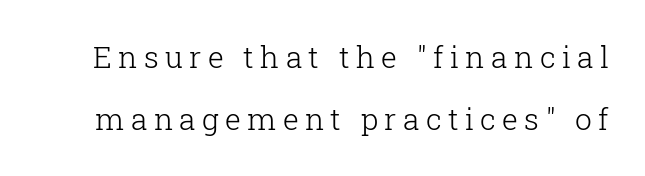
Q: Is the text bold? A: No.
Q: Is the text italic (slanted)? A: No, it is upright.
Q: Is the typeface a serif or a sans-serif typeface? A: Serif.
Q: Is the text underlined? A: No.
Q: Is the spacing between letters normal or unusually wide? A: Unusually wide.
Q: Is the spacing between lines tight, normal or loose? A: Loose.
Q: Width (condensed, normal, or wide)? A: Normal.
Q: Stroke contrast? A: Low.
Q: x-height? A: Medium.
Q: Monospaced? A: No.
